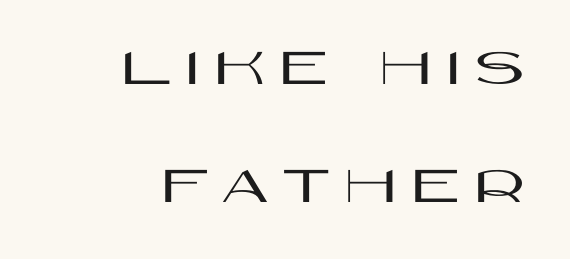
The axis of the letterforms is exactly vertical. The type is letterspaced generously, with wide tracking. Clear beneath every line of the passage. Serif or sans? Sans — the stroke terminals are bare. What's the leading like? Stretched, with rows far apart.
